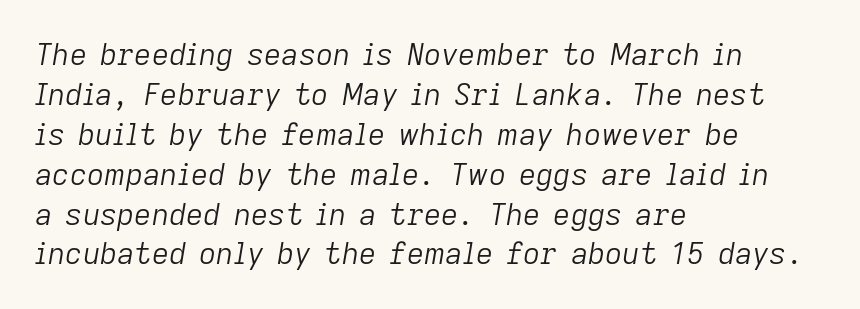
Does the copy run flush right? No — it runs flush left. You could not count columns in this text — the font is proportionally spaced. This sample uses plain, unmodified letter spacing. A bare baseline throughout the passage. Normally led — the rows are evenly, conventionally spaced. No heavy texture on the line: the type isn't bold.
